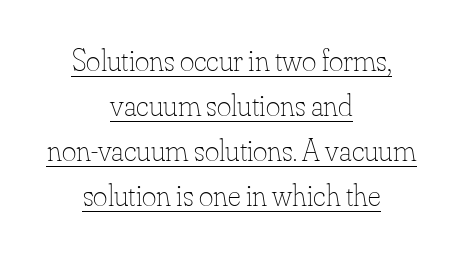
Q: Is the text bold? A: No.
Q: Is the text italic (slanted)? A: No, it is upright.
Q: Is the text underlined? A: Yes.
Q: How is the paragraph aligned? A: Centered.
Q: Is the spacing between letters normal or unusually wide? A: Normal.
Q: Is the spacing between lines tight, normal or loose? A: Normal.
Q: Width (condensed, normal, or wide)? A: Normal.
Q: Stroke contrast? A: Low.
Q: x-height? A: Small.
Q: Monospaced? A: No.
